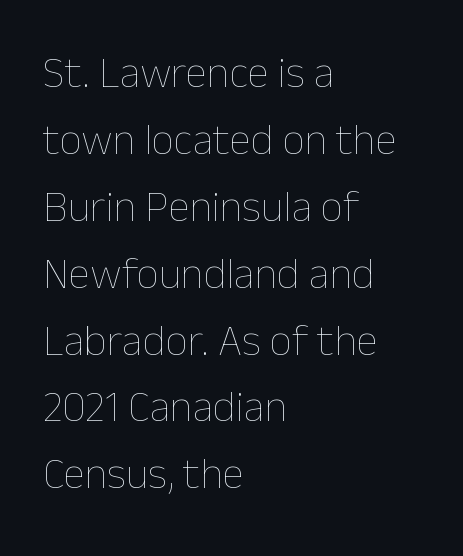
The image shows 44 px thin type, upright; set left-aligned, normal line spacing (1.52x), normal letter spacing, not underlined; low stroke contrast and a medium x-height.
